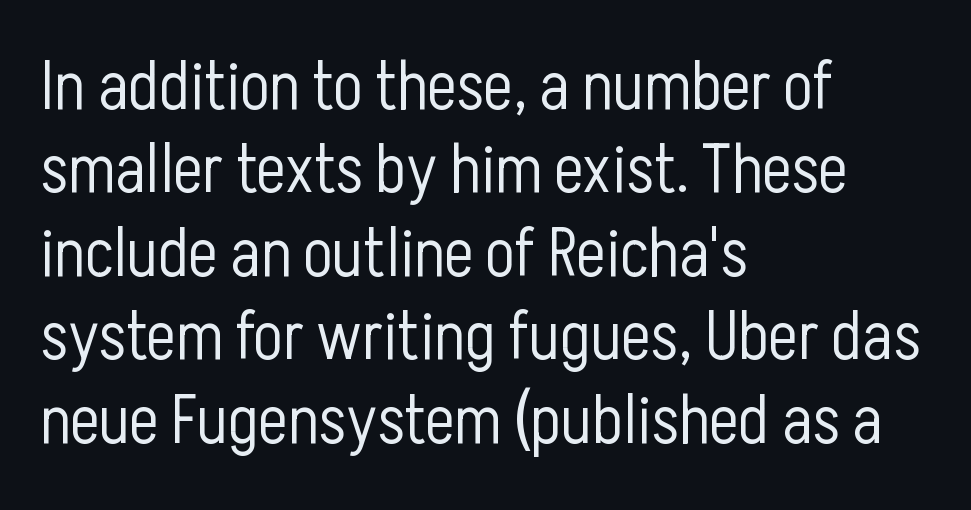
Nope, no serifs anywhere on these letters. Notice how the stems are strictly vertical — no italics here. Spacing verdict: proportional, widths tailored to each character. Is this a heavy cut? Hardly; it is regular or lighter. The string is rendered with underlining switched off. Casual observation: everything's shoved over to the left.
